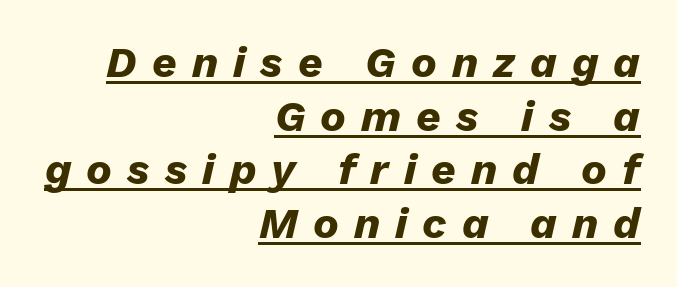
How heavy is the stroke? Heavy — this is a bold. The specimen includes a rule beneath the text block's lines. The face used here is proportionally spaced, like ordinary book or web type. Vertically, the passage feels balanced, rows spaced as you'd expect. All the whitespace from short lines collects on the left. These lines have a slow, spaced-out rhythm from letter to letter.
